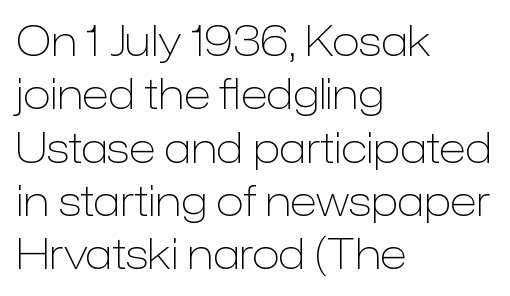
Q: Is the text bold? A: No.
Q: Is the text italic (slanted)? A: No, it is upright.
Q: Is the typeface a serif or a sans-serif typeface? A: Sans-serif.
Q: Is the text underlined? A: No.
Q: How is the paragraph aligned? A: Left-aligned.
Q: Is the spacing between letters normal or unusually wide? A: Normal.
Q: Is the spacing between lines tight, normal or loose? A: Normal.
Q: Width (condensed, normal, or wide)? A: Normal.
Q: Stroke contrast? A: Low.
Q: x-height? A: Medium.
Q: Monospaced? A: No.
